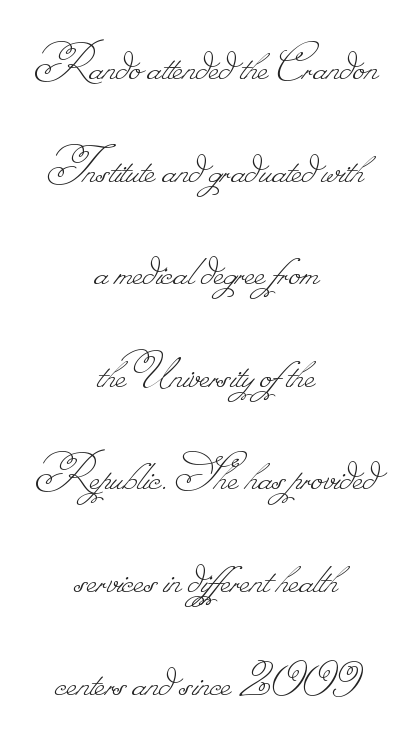
Q: Is the text bold? A: No.
Q: Is the text underlined? A: No.
Q: How is the paragraph aligned? A: Centered.
Q: Is the spacing between letters normal or unusually wide? A: Normal.
Q: Is the spacing between lines tight, normal or loose? A: Loose.
Q: Width (condensed, normal, or wide)? A: Normal.
Q: Stroke contrast? A: Low.
Q: Monospaced? A: No.
